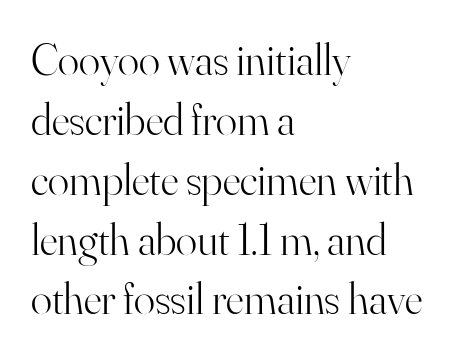
{"serif": "yes", "italic": "no", "bold": "no", "weight": "light", "width": "normal", "stroke_contrast": "high", "x_height": "small", "monospaced": "no", "underline": "no", "align": "left", "line_spacing": "normal", "line_spacing_ratio": 1.36, "letter_spacing": "normal", "letter_spacing_em": 0.0, "glyph_px": 44}
